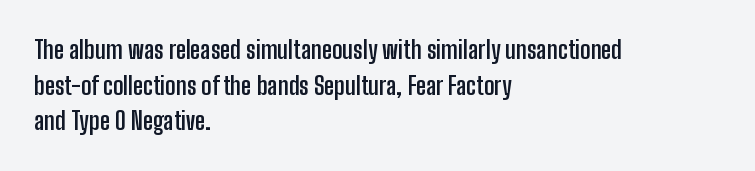
{"italic": "no", "bold": "yes", "underline": "no", "align": "left", "line_spacing": "normal", "line_spacing_ratio": 1.43, "letter_spacing": "normal", "letter_spacing_em": 0.0, "glyph_px": 25}
